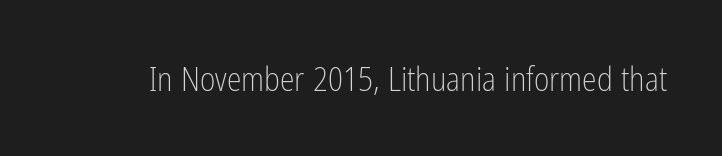
{"serif": "no", "italic": "no", "bold": "no", "weight": "light", "width": "condensed", "stroke_contrast": "low", "x_height": "medium", "monospaced": "no", "underline": "no", "letter_spacing": "normal", "letter_spacing_em": 0.0, "glyph_px": 33}
